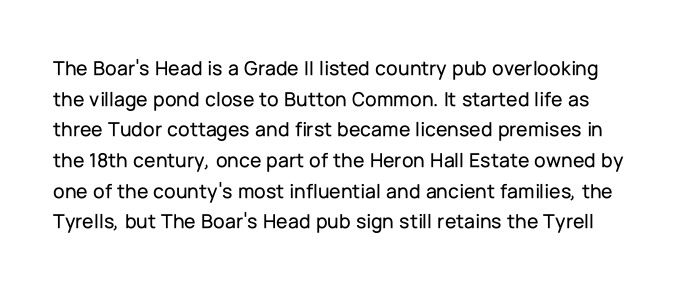
The rendering keeps characters at their native spacing. Posture: upright roman. Any mark beneath the type? The region is blank. Honestly, the row spacing looks completely unremarkable.
